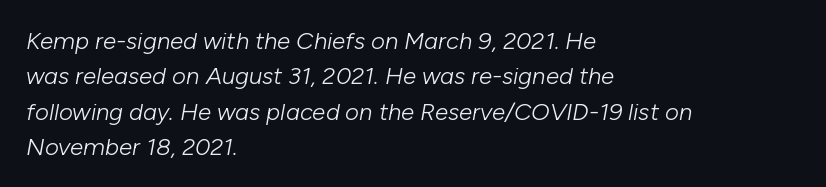
An italicized treatment has been applied to the whole sample. In terms of letterspacing, this is plain default setting. Leading: standard. The passage is arranged the way most books set body copy — flush left. Type without underlining.
